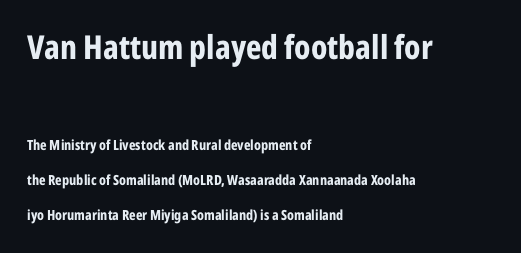
The face used here is rendered with its standard letterfit. Chunky letters — that's bold for sure. If you measured baseline to baseline, you'd find a long distance. The passage shown begins with its larger block and ends with its smaller one. Decoration check: the copy has no underline. Here the designer chose a conventional face with non-uniform glyph widths.
